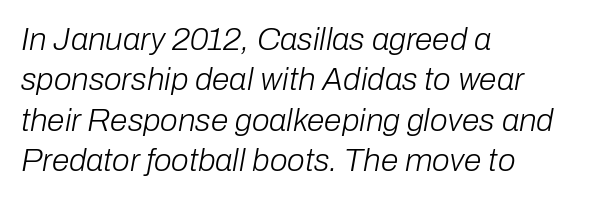
The image shows 32 px light type, italic (leaning right); set left-aligned, normal line spacing (1.26x), normal letter spacing, not underlined; low stroke contrast and a medium x-height.
